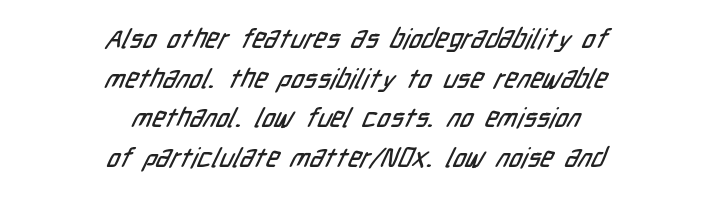
Compared with a flush-left layout, this one balances lines on the center instead. Any mark beneath the type? The region is blank. Baseline-to-baseline distance is the conventional proportion of letter height. Tracking here is standard; glyphs follow each other at the usual distance.
